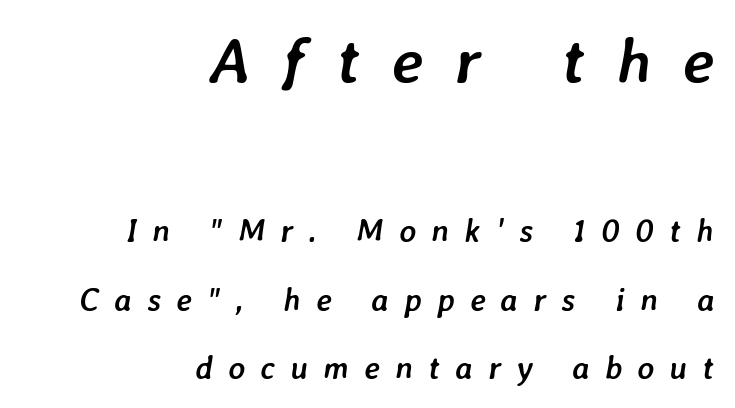
{"italic": "yes", "lean": "right", "slant_degrees": 7, "bold": "yes", "weight": "semibold", "width": "normal", "stroke_contrast": "low", "x_height": "medium", "monospaced": "no", "underline": "no", "align": "right", "line_spacing": "loose", "line_spacing_ratio": 2.13, "letter_spacing": "wide", "letter_spacing_em": 0.48, "larger_block": "first", "size_ratio": 2.03, "glyph_px": 65}
